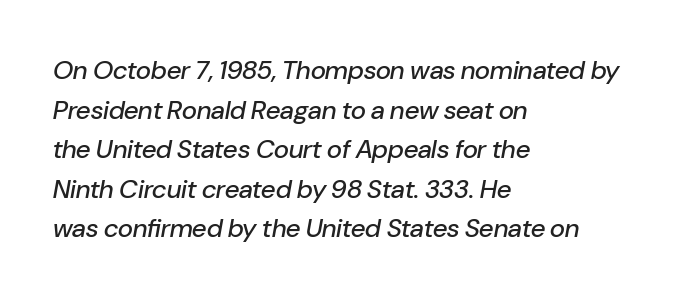
The image shows 26 px text type, italic (leaning right); set left-aligned, normal line spacing (1.52x), normal letter spacing, not underlined.
